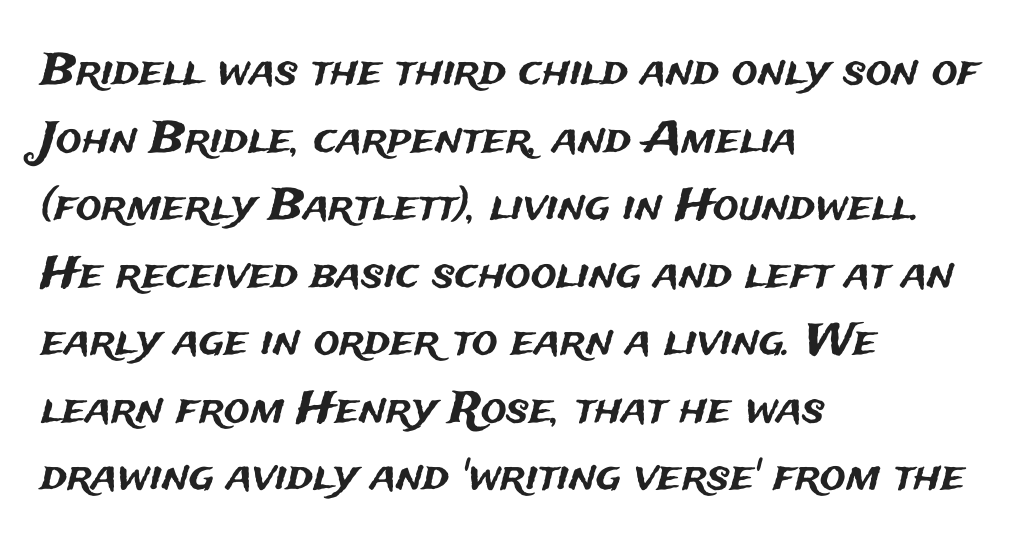
Q: Is the text italic (slanted)? A: Yes.
Q: Is the typeface a serif or a sans-serif typeface? A: Sans-serif.
Q: Is the text underlined? A: No.
Q: How is the paragraph aligned? A: Left-aligned.
Q: Is the spacing between letters normal or unusually wide? A: Normal.
Q: Is the spacing between lines tight, normal or loose? A: Normal.
Q: Width (condensed, normal, or wide)? A: Normal.
Q: Stroke contrast? A: Medium.
Q: x-height? A: Medium.
Q: Monospaced? A: No.
